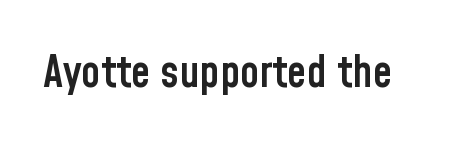
Compared with an ordinary text face, these strokes are moderately heavier — a semibold. The letters advance in unequal steps, a hallmark of proportional type. Letter spacing: default. This rendering employs a face without finishing strokes, i.e., a sans-serif. A roman cut, with each character standing at attention. Descenders are the only things crossing below the line.
